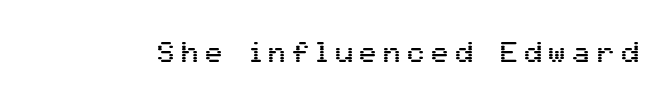
Spacing verdict: proportional, widths tailored to each character. Characters remain perfectly vertical along every line. Grotesque or geometric, the face here clearly has no serifs. Anything drawn beneath the words? Only blank space. Letter spacing: wide.
